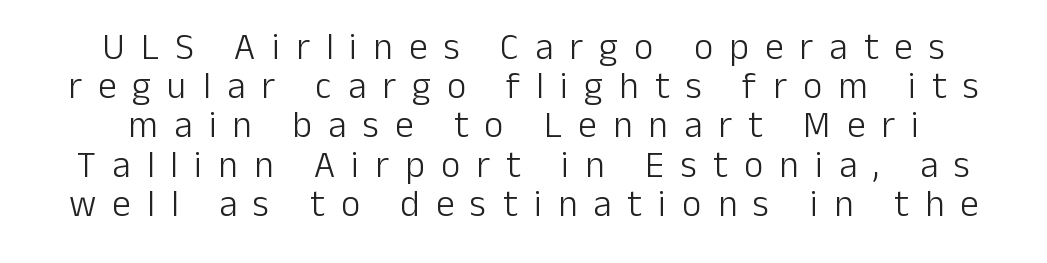
{"serif": "no", "italic": "no", "bold": "no", "weight": "light", "width": "normal", "stroke_contrast": "low", "x_height": "medium", "monospaced": "no", "underline": "no", "align": "center", "line_spacing": "tight", "line_spacing_ratio": 1.06, "letter_spacing": "wide", "letter_spacing_em": 0.44, "glyph_px": 37}
